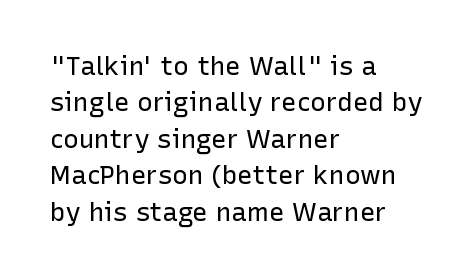
Q: Is the text bold? A: No.
Q: Is the text italic (slanted)? A: No, it is upright.
Q: Is the text underlined? A: No.
Q: How is the paragraph aligned? A: Left-aligned.
Q: Is the spacing between letters normal or unusually wide? A: Normal.
Q: Is the spacing between lines tight, normal or loose? A: Normal.
